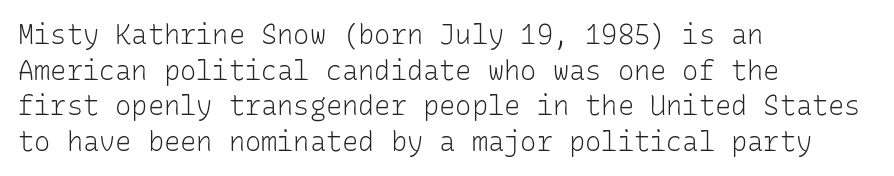
Q: Is the text bold? A: No.
Q: Is the text italic (slanted)? A: No, it is upright.
Q: Is the text underlined? A: No.
Q: How is the paragraph aligned? A: Left-aligned.
Q: Is the spacing between letters normal or unusually wide? A: Normal.
Q: Is the spacing between lines tight, normal or loose? A: Normal.
